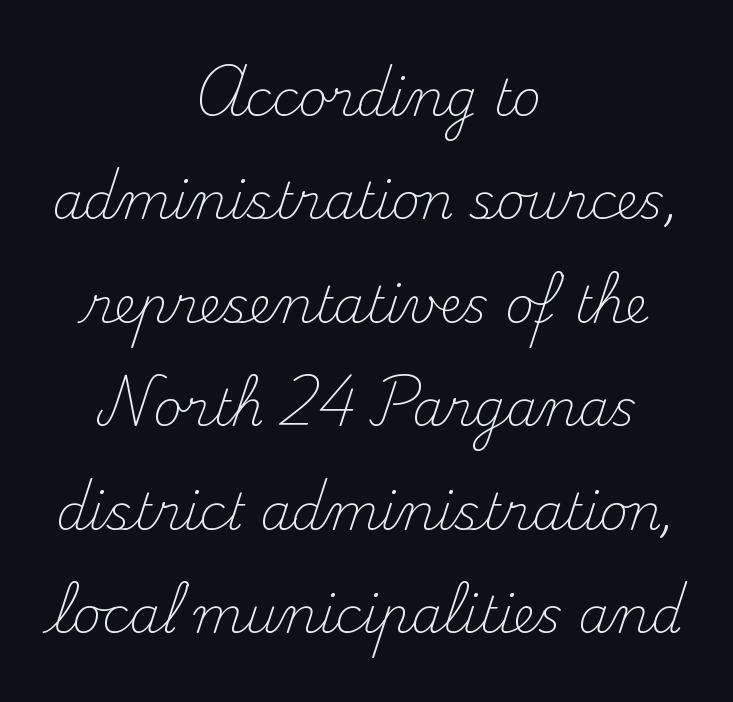
A typesetter would call this proportional, since set widths differ per character. Think standard paragraph weight, or any step lighter than that. Letters rest on an invisible, unmarked baseline. The rendering shows small feet on the letterforms — a serif design.
